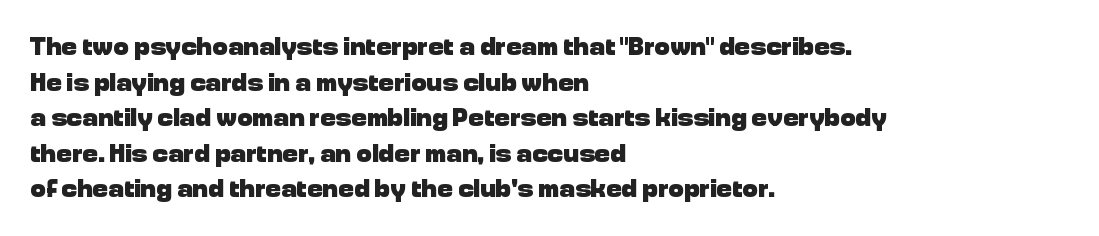
Q: Is the text bold? A: Yes.
Q: Is the text italic (slanted)? A: No, it is upright.
Q: Is the text underlined? A: No.
Q: How is the paragraph aligned? A: Left-aligned.
Q: Is the spacing between letters normal or unusually wide? A: Normal.
Q: Is the spacing between lines tight, normal or loose? A: Normal.
